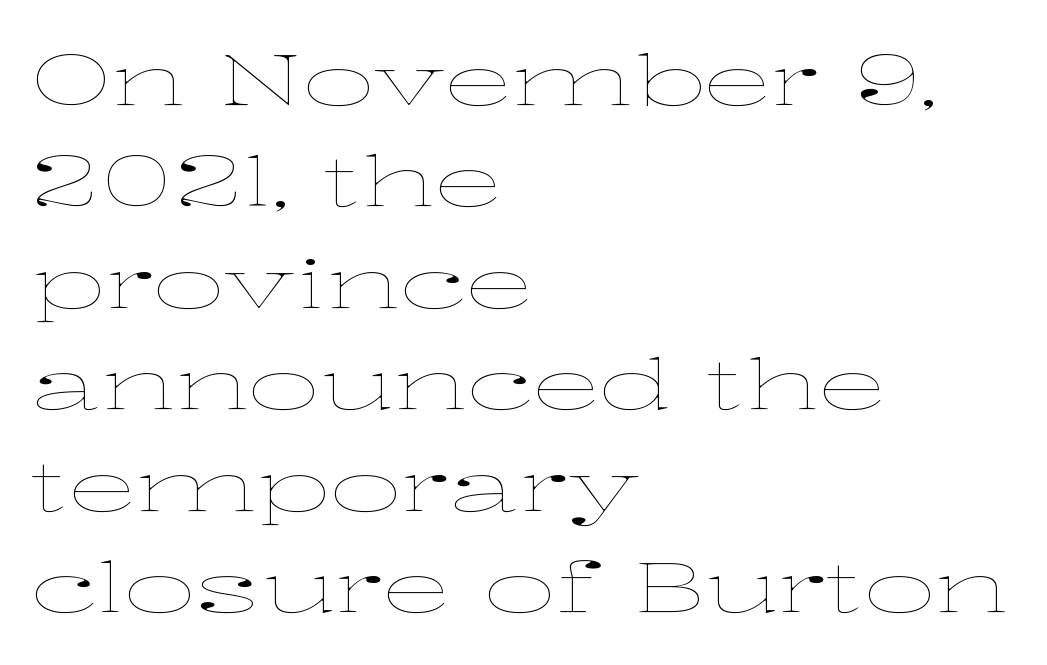
Q: Is the text bold? A: No.
Q: Is the text italic (slanted)? A: No, it is upright.
Q: Is the text underlined? A: No.
Q: How is the paragraph aligned? A: Left-aligned.
Q: Is the spacing between letters normal or unusually wide? A: Normal.
Q: Is the spacing between lines tight, normal or loose? A: Normal.
Q: Width (condensed, normal, or wide)? A: Wide.
Q: Stroke contrast? A: Low.
Q: x-height? A: Medium.
Q: Monospaced? A: No.
